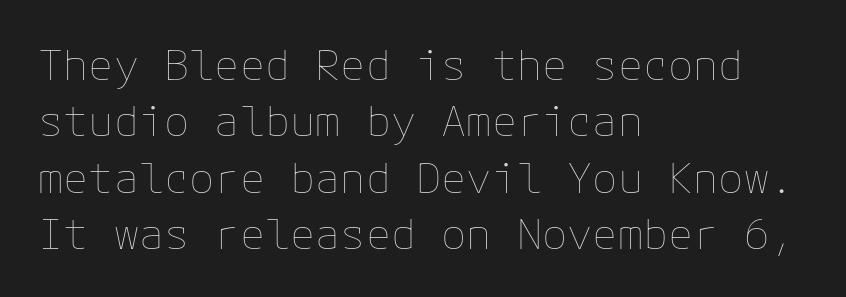
Q: Is the text bold? A: No.
Q: Is the text italic (slanted)? A: No, it is upright.
Q: Is the text underlined? A: No.
Q: How is the paragraph aligned? A: Left-aligned.
Q: Is the spacing between letters normal or unusually wide? A: Normal.
Q: Is the spacing between lines tight, normal or loose? A: Normal.
Q: Width (condensed, normal, or wide)? A: Normal.
Q: Stroke contrast? A: Low.
Q: x-height? A: Medium.
